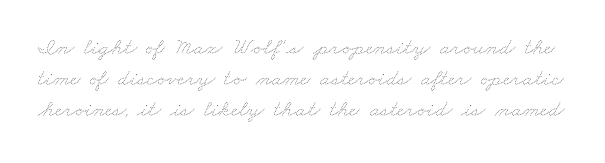
Q: Is the text bold? A: No.
Q: Is the text underlined? A: No.
Q: Is the spacing between letters normal or unusually wide? A: Normal.
Q: Is the spacing between lines tight, normal or loose? A: Normal.
